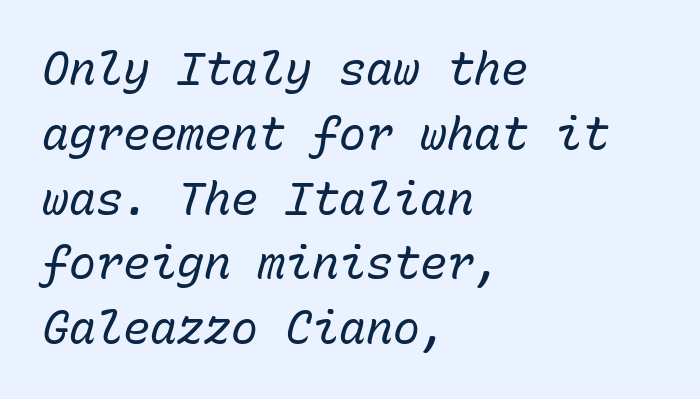
The image shows 45 px regular-weight type, italic (leaning right), monospaced; set left-aligned, normal line spacing (1.44x), normal letter spacing, not underlined; low stroke contrast and a medium x-height.
